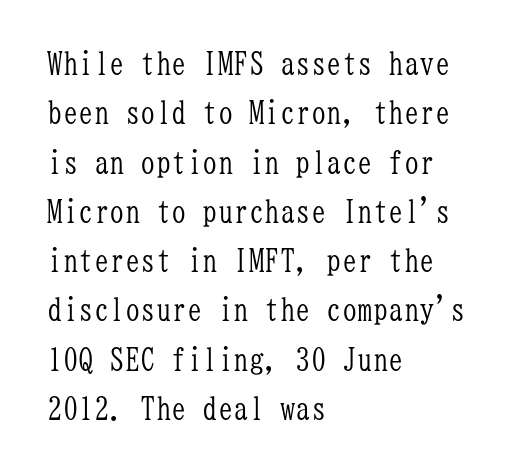
Ordinary non-slanted type is in use. The designer went with a serif here, giving each stem small feet. Bare-footed words on every line. Is this a heavy cut? Hardly; it is regular or lighter.
